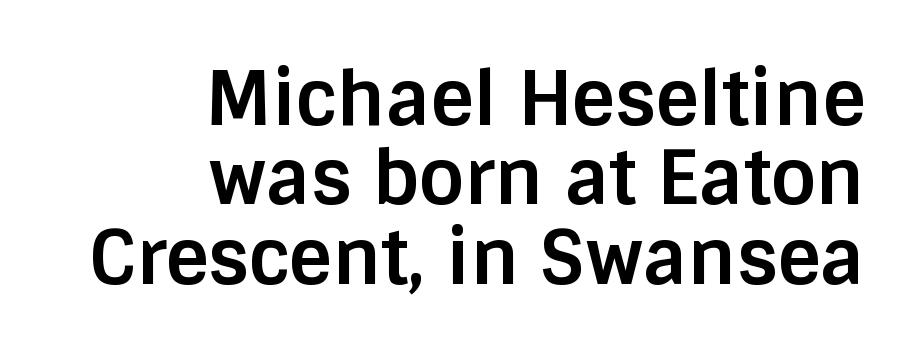
Q: Is the text bold? A: Yes.
Q: Is the text italic (slanted)? A: No, it is upright.
Q: Is the typeface a serif or a sans-serif typeface? A: Sans-serif.
Q: Is the text underlined? A: No.
Q: How is the paragraph aligned? A: Right-aligned.
Q: Is the spacing between letters normal or unusually wide? A: Normal.
Q: Is the spacing between lines tight, normal or loose? A: Tight.
Q: Width (condensed, normal, or wide)? A: Normal.
Q: Stroke contrast? A: Low.
Q: x-height? A: Large.
Q: Monospaced? A: No.
